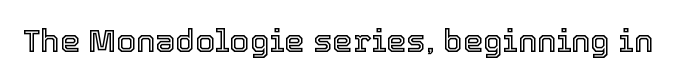
The image shows 32 px text type, upright; set normal letter spacing, not underlined; a medium x-height.
